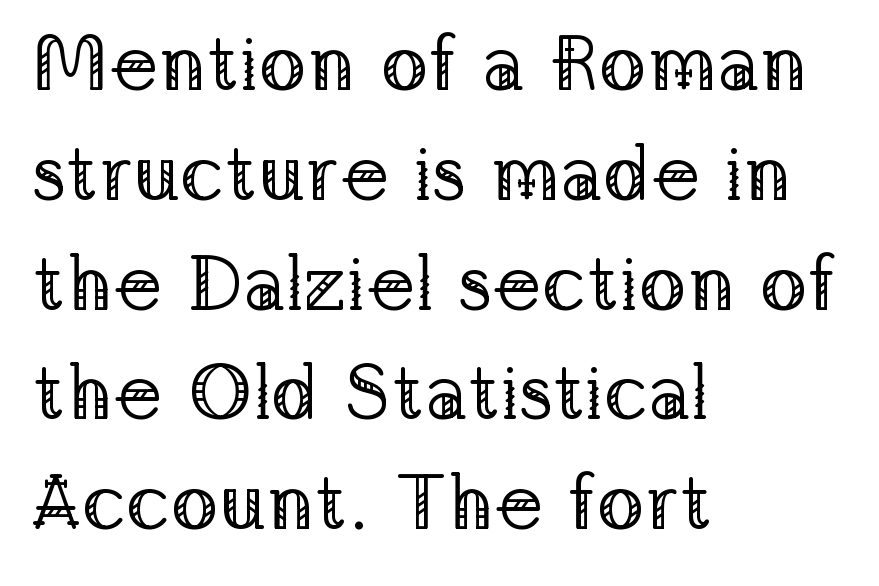
{"serif": "yes", "italic": "no", "bold": "no", "weight": "regular", "width": "normal", "stroke_contrast": "low", "x_height": "medium", "monospaced": "no", "underline": "no", "align": "left", "line_spacing": "normal", "line_spacing_ratio": 1.39, "letter_spacing": "normal", "letter_spacing_em": 0.0, "glyph_px": 79}
